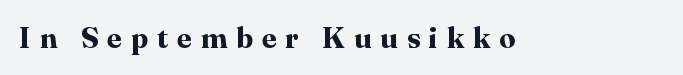
Q: Is the text bold? A: Yes.
Q: Is the text italic (slanted)? A: No, it is upright.
Q: Is the typeface a serif or a sans-serif typeface? A: Serif.
Q: Is the text underlined? A: No.
Q: Is the spacing between letters normal or unusually wide? A: Unusually wide.
Q: Width (condensed, normal, or wide)? A: Normal.
Q: Stroke contrast? A: High.
Q: x-height? A: Medium.
Q: Monospaced? A: No.
